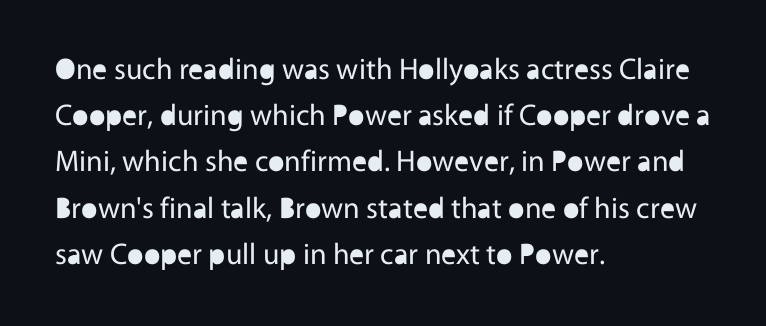
The face used here is a sans, in the tradition of grotesques and geometrics. Clear beneath every line of the passage. The rendering uses a moderate line-height, typical for paragraphs. Does the lettering tilt? It doesn't — this is upright.
